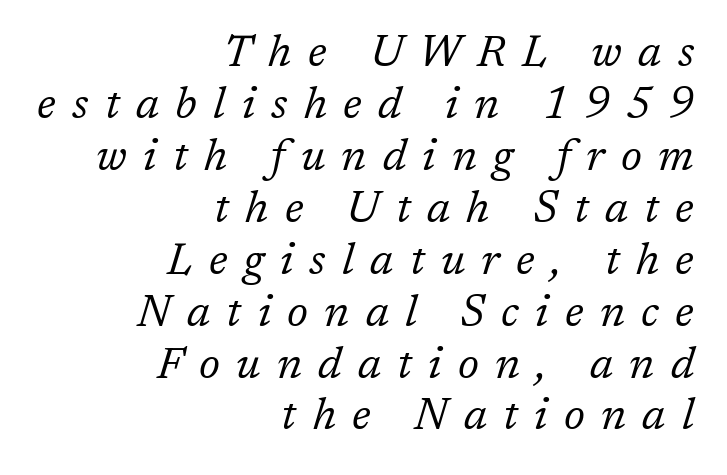
{"serif": "yes", "italic": "yes", "lean": "right", "slant_degrees": 17, "bold": "no", "weight": "regular", "width": "normal", "stroke_contrast": "low", "x_height": "medium", "monospaced": "no", "underline": "no", "align": "right", "line_spacing_ratio": 1.18, "letter_spacing": "wide", "letter_spacing_em": 0.37, "glyph_px": 44}
